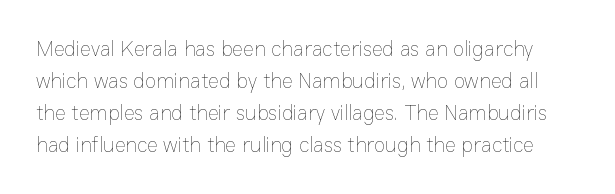
The image shows 21 px text type, upright; set normal line spacing (1.52x), normal letter spacing, not underlined.
